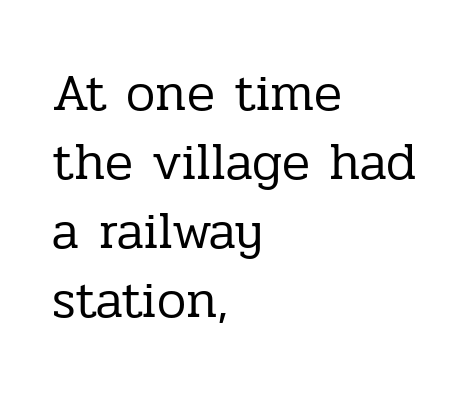
The image shows 52 px regular-weight serif type, upright; set left-aligned, normal line spacing (1.33x), normal letter spacing, not underlined; low stroke contrast and a medium x-height.
